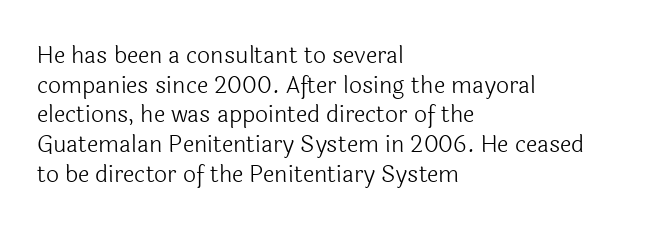
{"italic": "no", "bold": "no", "underline": "no", "align": "left", "line_spacing": "normal", "line_spacing_ratio": 1.29, "letter_spacing": "normal", "letter_spacing_em": 0.0, "glyph_px": 23}
